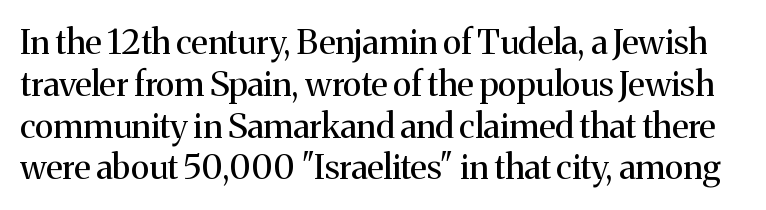
The image shows 34 px regular-weight serif type, upright; set line spacing 1.23x, normal letter spacing, not underlined; medium stroke contrast and a medium x-height.
